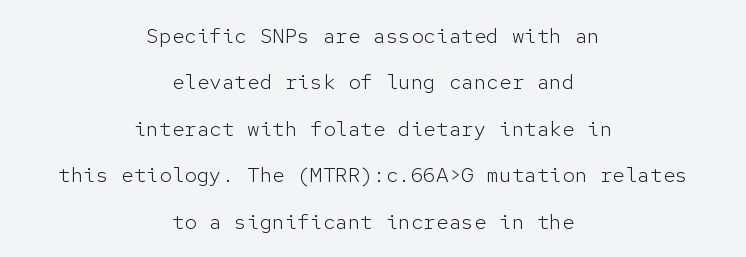
Q: Is the text bold? A: No.
Q: Is the text italic (slanted)? A: No, it is upright.
Q: Is the text underlined? A: No.
Q: How is the paragraph aligned? A: Centered.
Q: Is the spacing between letters normal or unusually wide? A: Normal.
Q: Is the spacing between lines tight, normal or loose? A: Loose.
